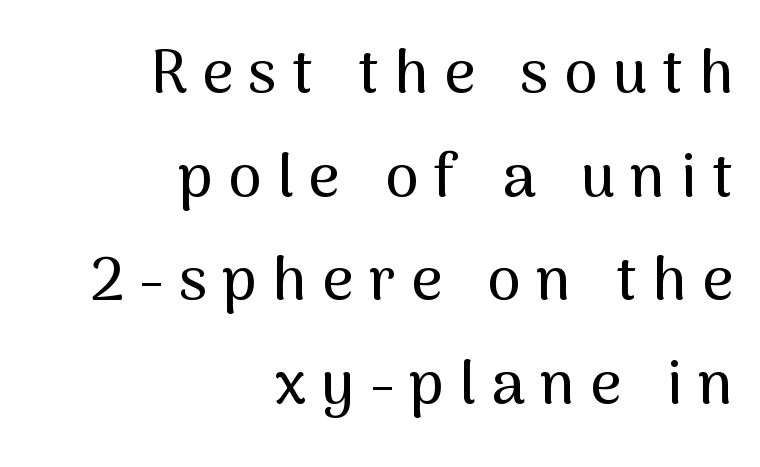
{"serif": "no", "italic": "no", "width": "normal", "stroke_contrast": "medium", "x_height": "medium", "monospaced": "no", "underline": "no", "align": "right", "line_spacing": "normal", "line_spacing_ratio": 1.7, "letter_spacing": "wide", "letter_spacing_em": 0.25, "glyph_px": 61}
